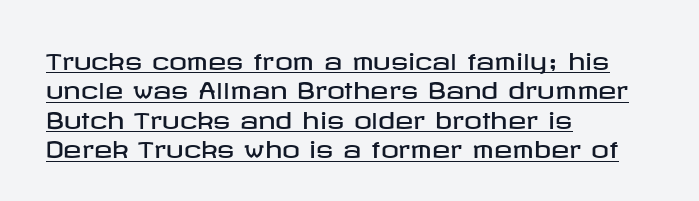
The image shows 22 px text type, upright; set left-aligned, normal line spacing (1.34x), normal letter spacing, underlined.
